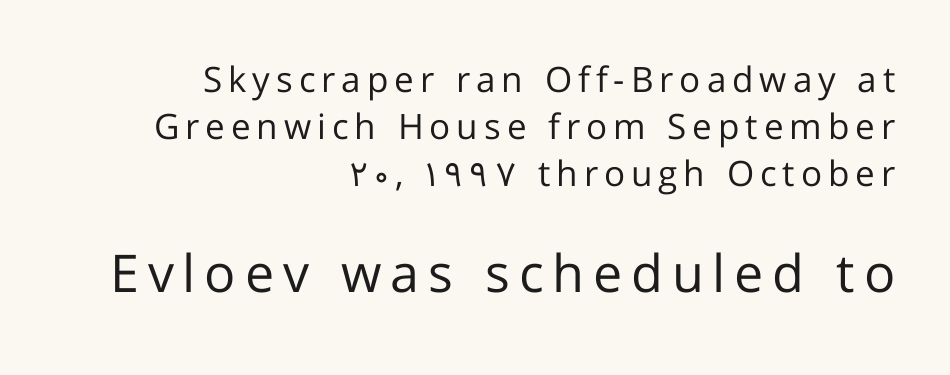
Q: Is the text bold? A: No.
Q: Is the text italic (slanted)? A: No, it is upright.
Q: Is the typeface a serif or a sans-serif typeface? A: Sans-serif.
Q: Is the text underlined? A: No.
Q: How is the paragraph aligned? A: Right-aligned.
Q: Is the spacing between lines tight, normal or loose? A: Normal.
Q: Which block of text is set in a larger size, the first (top) or the second (bottom)? A: The second (bottom) one.
Q: Width (condensed, normal, or wide)? A: Normal.
Q: Stroke contrast? A: Low.
Q: x-height? A: Medium.
Q: Monospaced? A: No.
